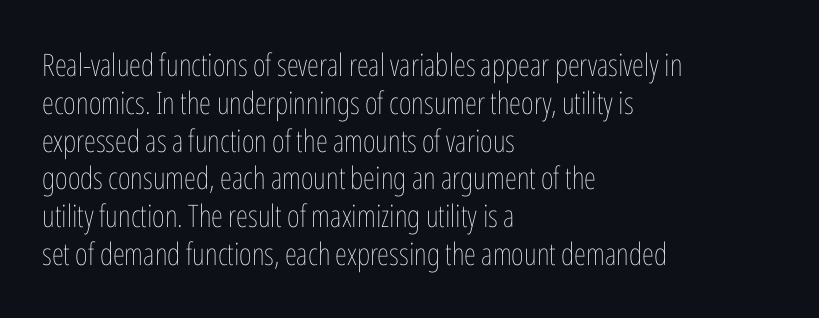
The image shows 31 px thin, condensed type, upright; set left-aligned, line spacing 1.22x, normal letter spacing, not underlined; low stroke contrast and a medium x-height.
